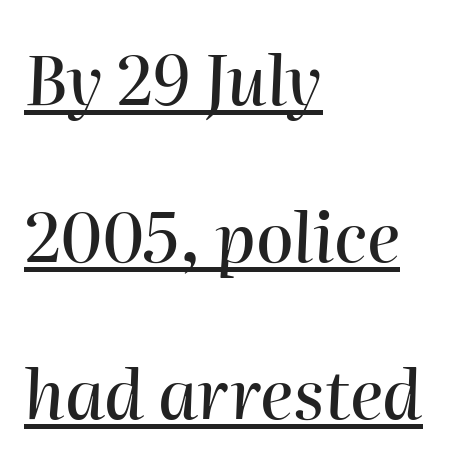
Each letter keeps its own natural width here, so spacing adapts to shape. Which margin do the lines hug? The left one — the right edge is uneven. The face used here is rendered with its standard letterfit. The rendered words wear a rule along their underside. The passage shown leans; its letterforms are oblique. Each new line begins a long way beneath the previous one.
